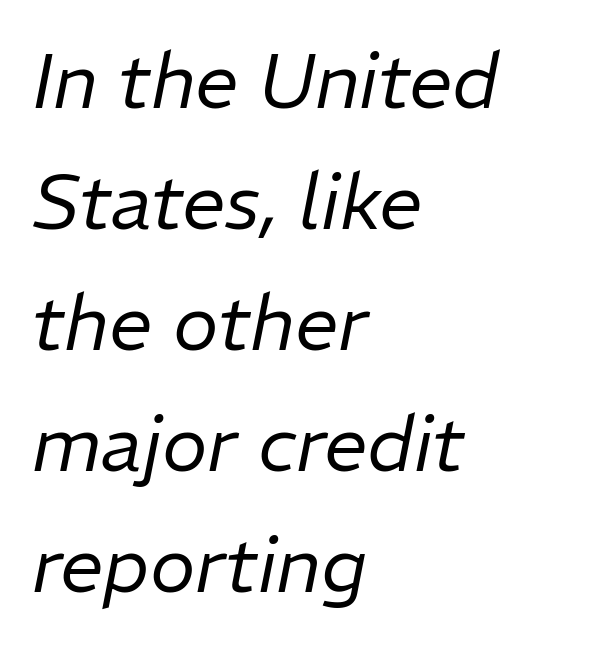
{"italic": "yes", "lean": "right", "slant_degrees": 11, "bold": "no", "weight": "regular", "width": "normal", "stroke_contrast": "low", "x_height": "medium", "monospaced": "no", "underline": "no", "align": "left", "line_spacing": "normal", "line_spacing_ratio": 1.57, "letter_spacing": "normal", "letter_spacing_em": 0.0, "glyph_px": 77}
